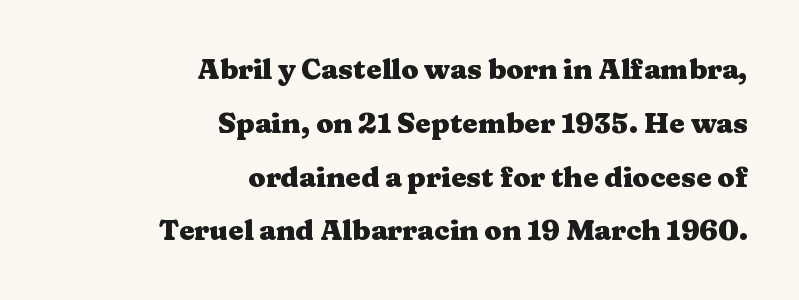
Q: Is the text bold? A: Yes.
Q: Is the text italic (slanted)? A: No, it is upright.
Q: Is the typeface a serif or a sans-serif typeface? A: Serif.
Q: Is the text underlined? A: No.
Q: How is the paragraph aligned? A: Right-aligned.
Q: Is the spacing between letters normal or unusually wide? A: Normal.
Q: Is the spacing between lines tight, normal or loose? A: Loose.
Q: Width (condensed, normal, or wide)? A: Wide.
Q: Stroke contrast? A: Medium.
Q: x-height? A: Medium.
Q: Monospaced? A: No.
